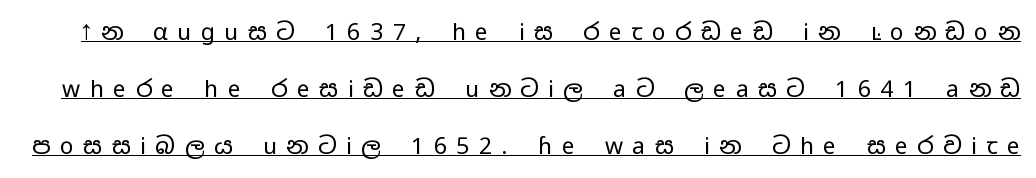
Q: Is the text bold? A: No.
Q: Is the text italic (slanted)? A: No, it is upright.
Q: Is the text underlined? A: Yes.
Q: Is the spacing between letters normal or unusually wide? A: Unusually wide.
Q: Is the spacing between lines tight, normal or loose? A: Loose.
